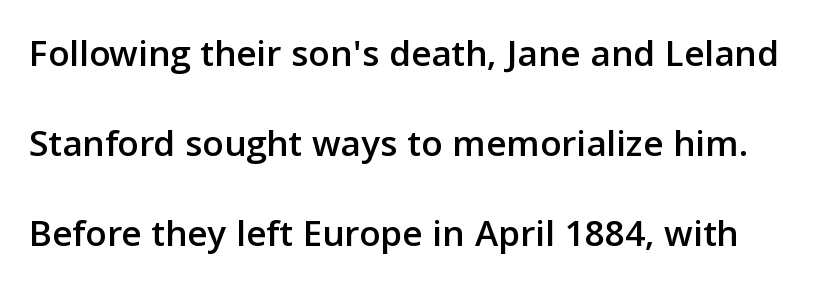
Q: Is the text italic (slanted)? A: No, it is upright.
Q: Is the typeface a serif or a sans-serif typeface? A: Sans-serif.
Q: Is the text underlined? A: No.
Q: Is the spacing between letters normal or unusually wide? A: Normal.
Q: Is the spacing between lines tight, normal or loose? A: Loose.
Q: Width (condensed, normal, or wide)? A: Normal.
Q: Stroke contrast? A: Low.
Q: x-height? A: Medium.
Q: Monospaced? A: No.
